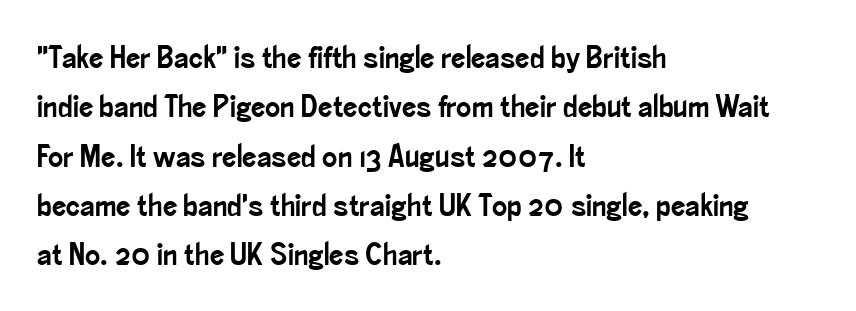
The image shows 32 px condensed sans-serif type, upright; set left-aligned, normal line spacing (1.54x), normal letter spacing, not underlined; low stroke contrast and a small x-height.
